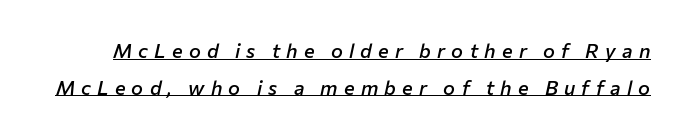
Q: Is the text bold? A: Semi-bold.
Q: Is the text italic (slanted)? A: Yes, it leans right by about 12 degrees.
Q: Is the text underlined? A: Yes.
Q: Is the spacing between letters normal or unusually wide? A: Unusually wide.
